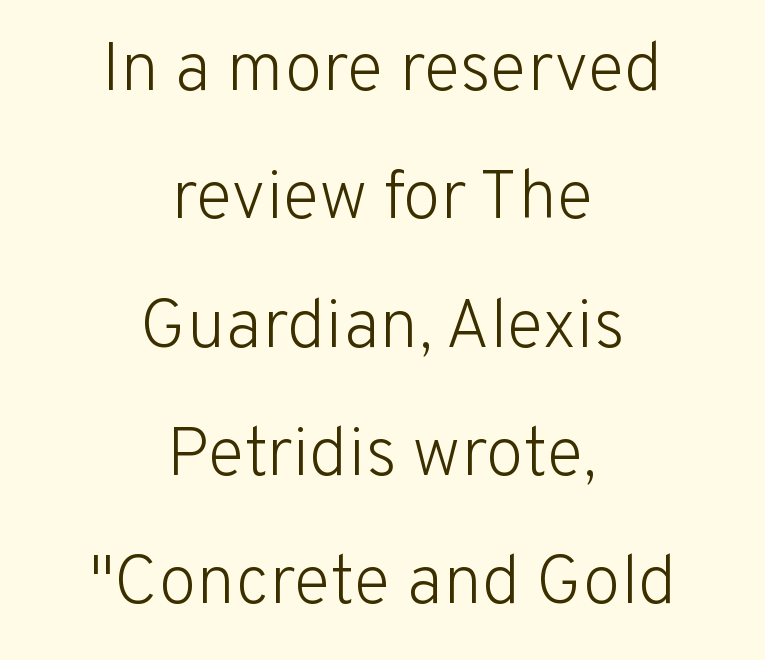
The image shows 69 px light sans-serif type, upright; set centered, line spacing 1.86x, normal letter spacing, not underlined; low stroke contrast and a medium x-height.
